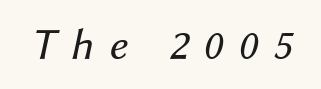
Observe the lean: these are italic letterforms. The weight tops out at a normal text grade. Note the varied advance widths — an 'i' is clearly narrower than an 'm'. Students, note that the glyphs here are deliberately spaced far apart.
